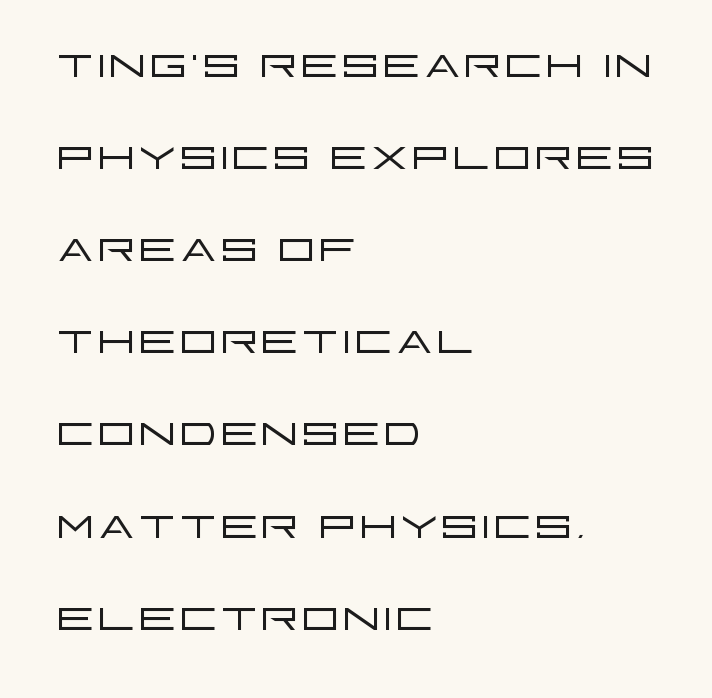
The image shows 61 px light, wide sans-serif type, upright; set left-aligned, normal line spacing (1.51x), normal letter spacing, not underlined; low stroke contrast and a large x-height.
